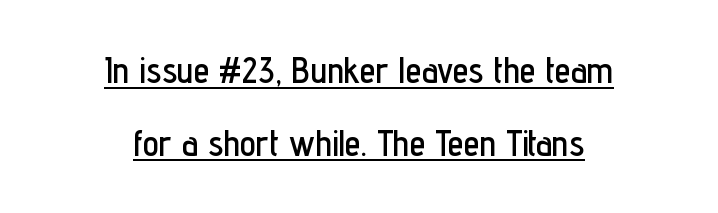
{"serif": "no", "italic": "no", "width": "condensed", "stroke_contrast": "low", "x_height": "medium", "monospaced": "no", "underline": "yes", "align": "center", "line_spacing": "loose", "line_spacing_ratio": 2.02, "letter_spacing": "normal", "letter_spacing_em": 0.0, "glyph_px": 36}
